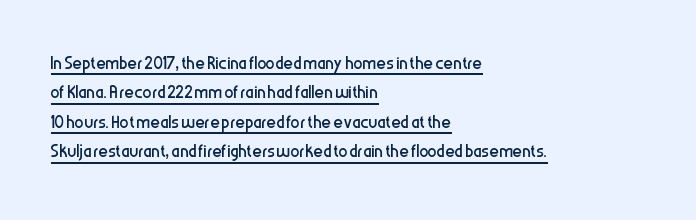
The image shows 23 px text type, upright; set left-aligned, normal line spacing (1.28x), normal letter spacing, underlined.
